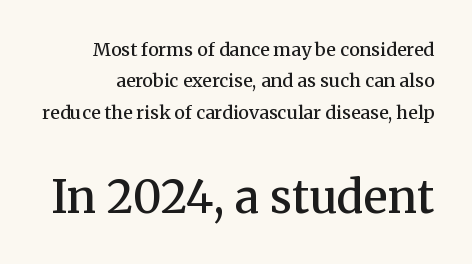
{"serif": "yes", "italic": "no", "bold": "semi", "weight": "semibold", "width": "normal", "stroke_contrast": "medium", "x_height": "medium", "monospaced": "no", "underline": "no", "line_spacing_ratio": 1.74, "letter_spacing": "normal", "letter_spacing_em": 0.0, "larger_block": "second", "size_ratio": 2.5, "glyph_px": 45}
